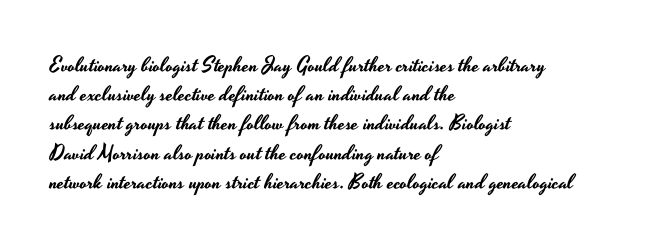
{"underline": "no", "align": "left", "line_spacing": "normal", "line_spacing_ratio": 1.39, "letter_spacing": "normal", "letter_spacing_em": 0.0, "glyph_px": 21}
